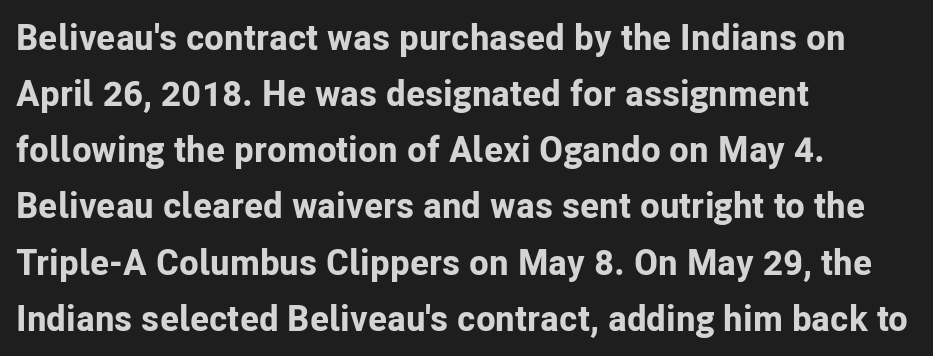
Q: Is the text bold? A: Yes.
Q: Is the text italic (slanted)? A: No, it is upright.
Q: Is the typeface a serif or a sans-serif typeface? A: Sans-serif.
Q: Is the text underlined? A: No.
Q: How is the paragraph aligned? A: Left-aligned.
Q: Is the spacing between letters normal or unusually wide? A: Normal.
Q: Is the spacing between lines tight, normal or loose? A: Normal.
Q: Width (condensed, normal, or wide)? A: Normal.
Q: Stroke contrast? A: Low.
Q: x-height? A: Medium.
Q: Monospaced? A: No.
